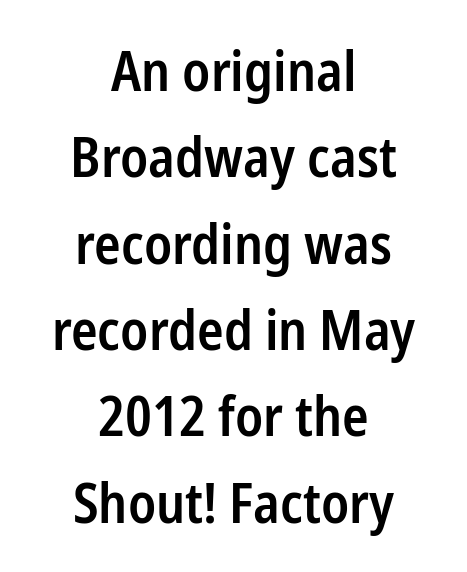
What's the leading like? Ordinary, nothing unusual. The characters display no serif detailing; their extremities are plain. Character widths vary here, with narrow letters taking less room than wide ones. The sample has been set in demibold, a notch under bold. The axis of the letterforms is exactly vertical.
